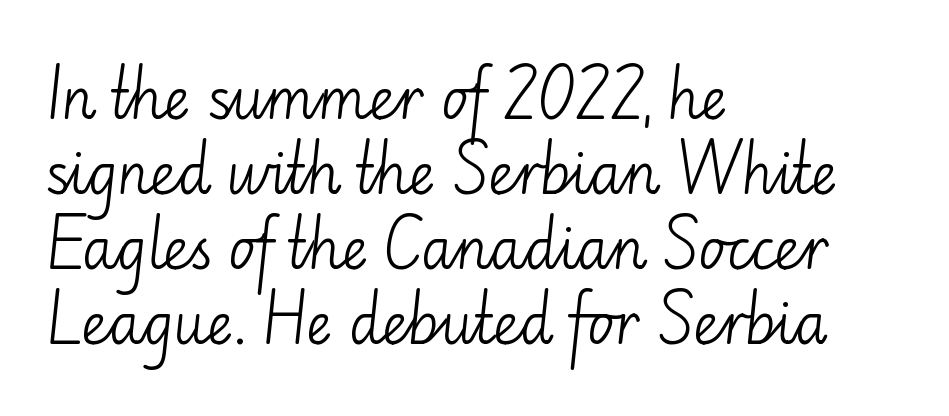
Q: Is the text bold? A: No.
Q: Is the text italic (slanted)? A: Yes.
Q: Is the typeface a serif or a sans-serif typeface? A: Sans-serif.
Q: Is the text underlined? A: No.
Q: How is the paragraph aligned? A: Left-aligned.
Q: Is the spacing between letters normal or unusually wide? A: Normal.
Q: Is the spacing between lines tight, normal or loose? A: Normal.
Q: Width (condensed, normal, or wide)? A: Normal.
Q: Stroke contrast? A: Low.
Q: x-height? A: Small.
Q: Monospaced? A: No.
